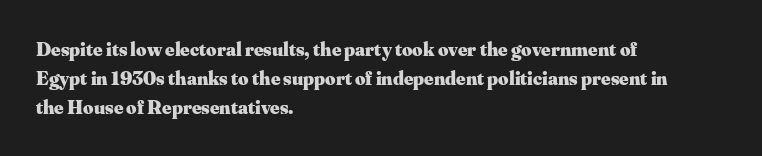
The image shows 20 px bold type, upright; set left-aligned, normal line spacing (1.45x), normal letter spacing, not underlined.
